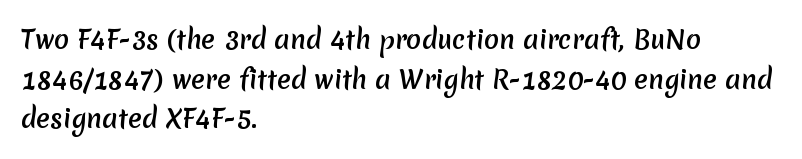
{"underline": "no", "align": "left", "line_spacing": "normal", "line_spacing_ratio": 1.59, "letter_spacing": "normal", "letter_spacing_em": 0.0, "glyph_px": 25}
